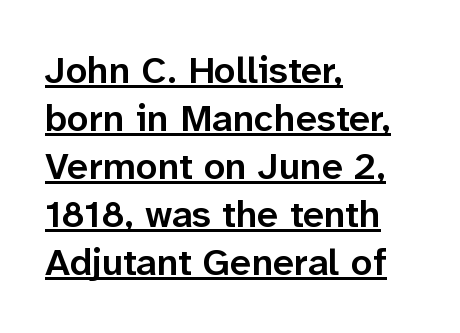
Q: Is the text bold? A: Semi-bold.
Q: Is the text italic (slanted)? A: No, it is upright.
Q: Is the typeface a serif or a sans-serif typeface? A: Sans-serif.
Q: Is the text underlined? A: Yes.
Q: How is the paragraph aligned? A: Left-aligned.
Q: Is the spacing between letters normal or unusually wide? A: Normal.
Q: Is the spacing between lines tight, normal or loose? A: Normal.
Q: Width (condensed, normal, or wide)? A: Normal.
Q: Stroke contrast? A: Low.
Q: x-height? A: Medium.
Q: Monospaced? A: No.
